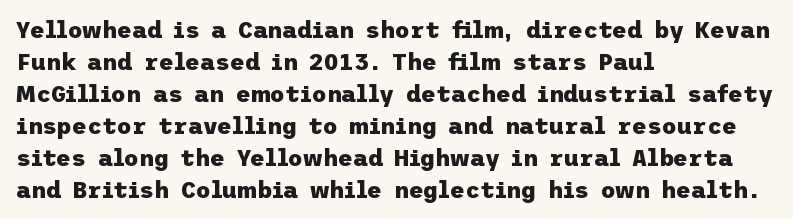
{"italic": "no", "bold": "yes", "underline": "no", "align": "left", "line_spacing": "normal", "line_spacing_ratio": 1.39, "letter_spacing": "normal", "letter_spacing_em": 0.0, "glyph_px": 23}
